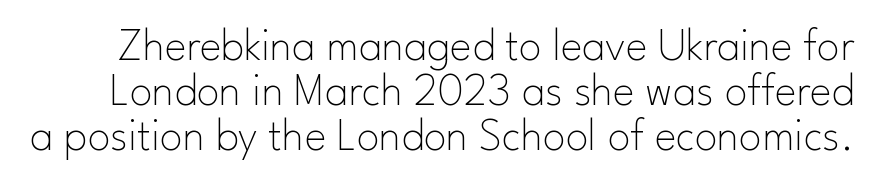
{"serif": "no", "italic": "no", "bold": "no", "weight": "thin", "width": "normal", "stroke_contrast": "low", "x_height": "small", "monospaced": "no", "underline": "no", "line_spacing": "tight", "line_spacing_ratio": 0.98, "letter_spacing": "normal", "letter_spacing_em": 0.0, "glyph_px": 46}
